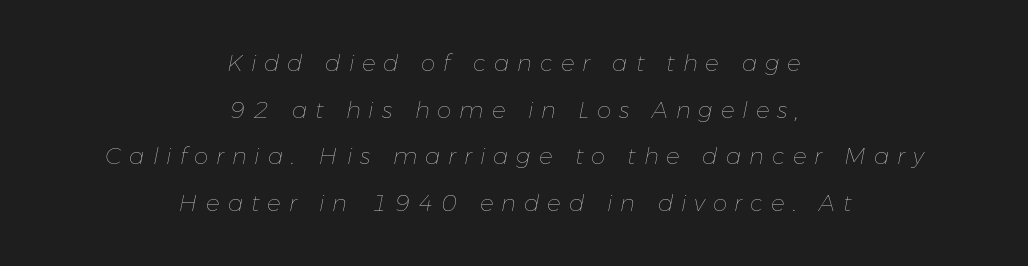
The image shows 23 px text type, italic (leaning right); set centered, loose line spacing (2.03x), unusually wide letter spacing (+0.34 em), not underlined.
